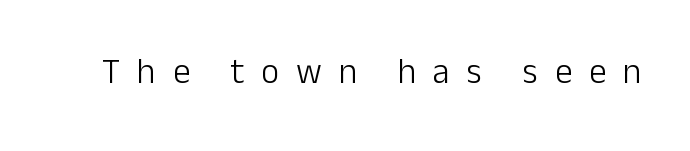
The specimen omits any rule beneath the text block's lines. Here the designer chose a conventional face with non-uniform glyph widths. Tall strokes in this sample are plumb rather than angled. Glyph-to-glyph distance is far greater than everyday printed text. The passage shown is typeset with a sans-serif family. No chunkiness to these letters — they're not bold.
